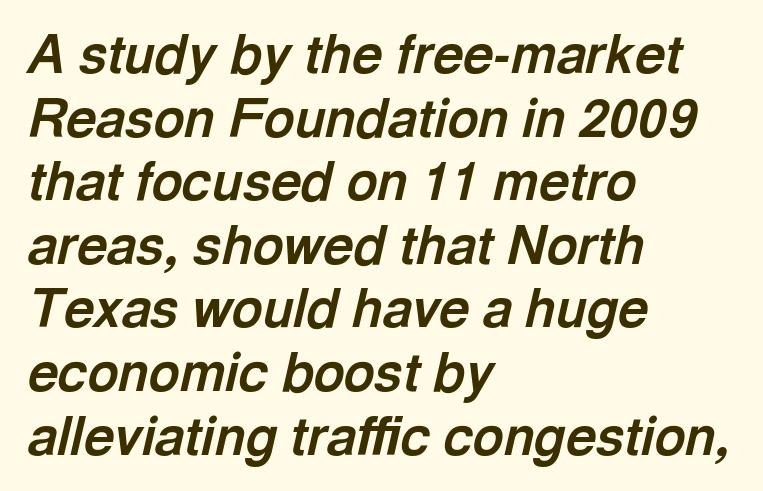
Q: Is the text bold? A: Yes.
Q: Is the text italic (slanted)? A: Yes, it leans right by about 13 degrees.
Q: Is the text underlined? A: No.
Q: How is the paragraph aligned? A: Left-aligned.
Q: Is the spacing between letters normal or unusually wide? A: Normal.
Q: Width (condensed, normal, or wide)? A: Normal.
Q: x-height? A: Medium.
Q: Monospaced? A: No.
